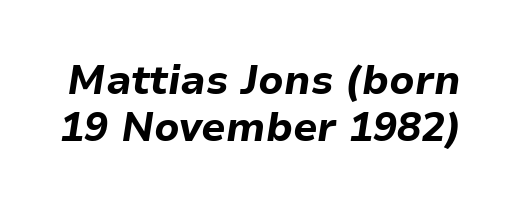
{"italic": "yes", "lean": "right", "slant_degrees": 9, "bold": "yes", "weight": "bold", "width": "normal", "stroke_contrast": "low", "x_height": "medium", "monospaced": "no", "underline": "no", "line_spacing_ratio": 1.17, "letter_spacing": "normal", "letter_spacing_em": 0.0, "glyph_px": 40}
